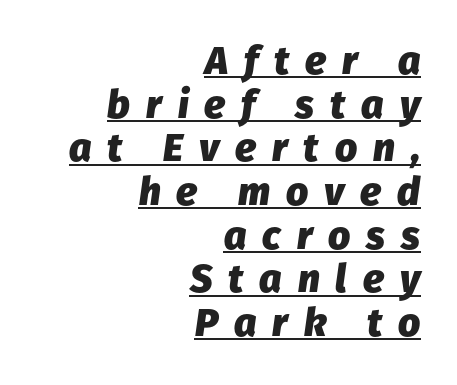
{"italic": "yes", "lean": "right", "slant_degrees": 8, "bold": "yes", "weight": "heavy", "width": "normal", "stroke_contrast": "low", "x_height": "medium", "monospaced": "no", "underline": "yes", "align": "right", "line_spacing": "tight", "line_spacing_ratio": 1.12, "letter_spacing": "wide", "letter_spacing_em": 0.41, "glyph_px": 39}
